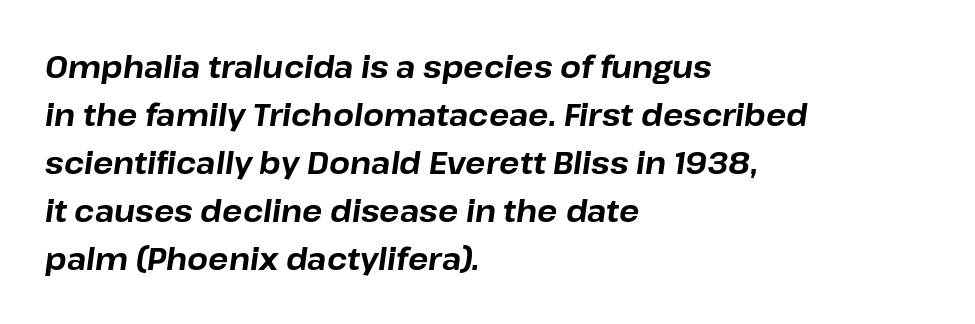
{"italic": "yes", "lean": "right", "slant_degrees": 8, "bold": "yes", "weight": "bold", "width": "normal", "stroke_contrast": "low", "x_height": "medium", "monospaced": "no", "underline": "no", "align": "left", "line_spacing": "normal", "line_spacing_ratio": 1.6, "letter_spacing": "normal", "letter_spacing_em": 0.0, "glyph_px": 30}
